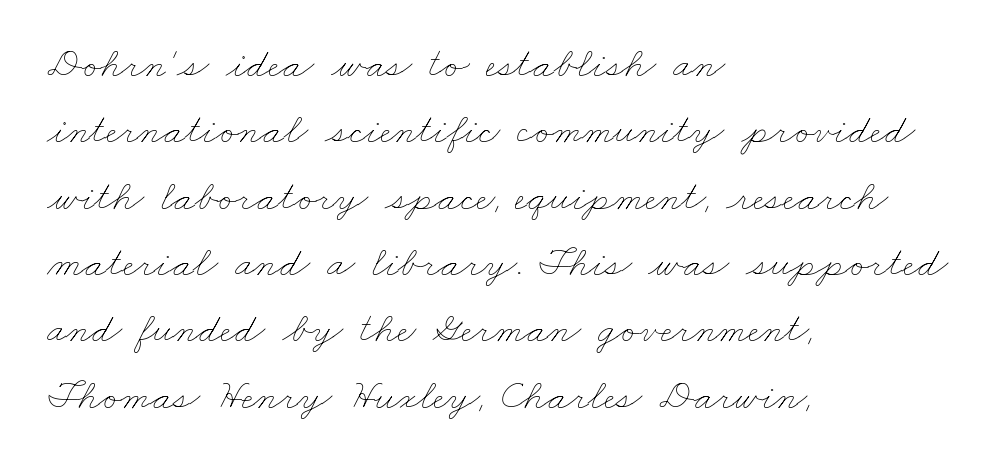
The image shows 42 px thin, wide type; set left-aligned, normal line spacing (1.58x), normal letter spacing, not underlined; low stroke contrast and a small x-height.
